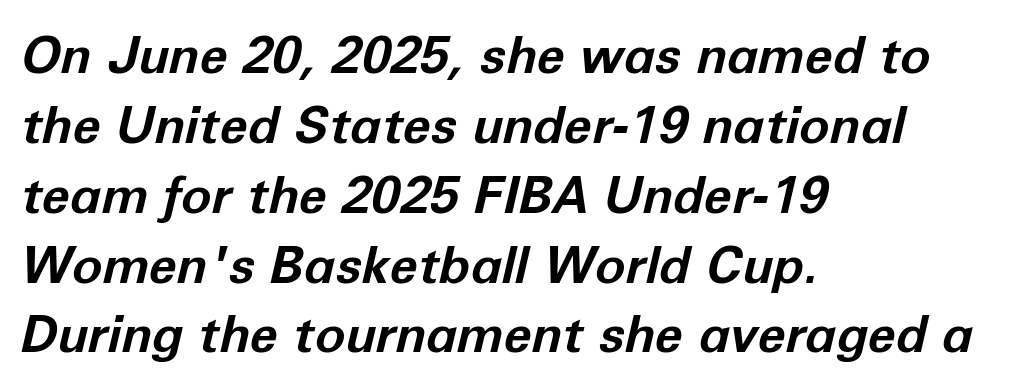
Q: Is the text bold? A: Yes.
Q: Is the text italic (slanted)? A: Yes, it leans right by about 12 degrees.
Q: Is the text underlined? A: No.
Q: How is the paragraph aligned? A: Left-aligned.
Q: Is the spacing between letters normal or unusually wide? A: Normal.
Q: Is the spacing between lines tight, normal or loose? A: Normal.
Q: Width (condensed, normal, or wide)? A: Normal.
Q: Stroke contrast? A: Low.
Q: x-height? A: Medium.
Q: Monospaced? A: No.
